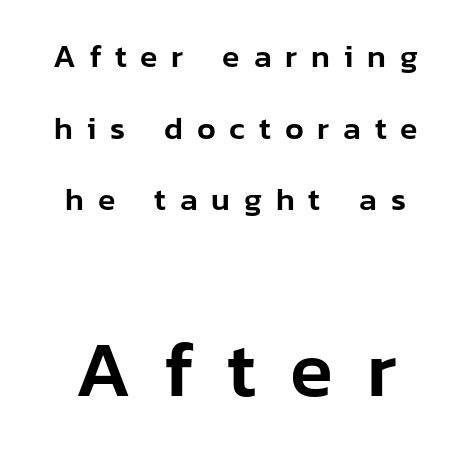
Regarding leading, the lines here are spaced well apart. No italicization has been applied; the sample stays upright. The rag falls on both sides of this text block equally. Nobody drew a line under any word here.
